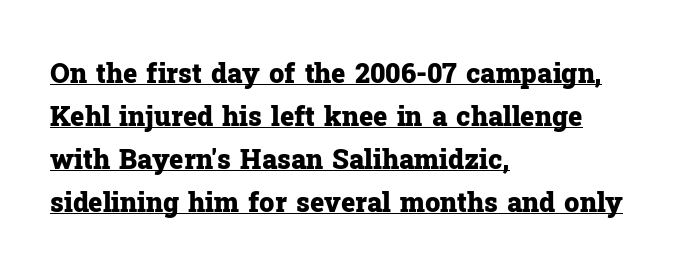
Caption: lettering with a line underneath. This rendering leaves character spacing at its baseline value. Set as a true bold cut, around the 700 mark. The block of text has a typical density, with ordinary space between rows. Where is the straight margin? On the left.
